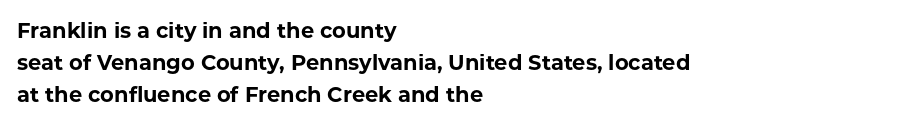
Q: Is the text bold? A: Yes.
Q: Is the text italic (slanted)? A: No, it is upright.
Q: Is the text underlined? A: No.
Q: How is the paragraph aligned? A: Left-aligned.
Q: Is the spacing between letters normal or unusually wide? A: Normal.
Q: Is the spacing between lines tight, normal or loose? A: Normal.
